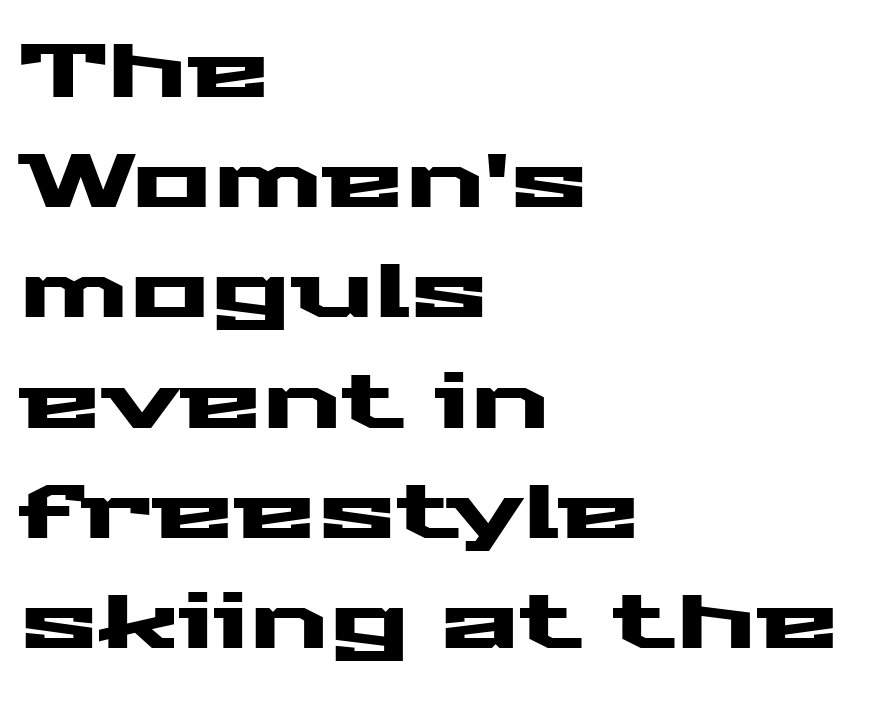
Alignment: flush left. Honestly, there is no underline to notice here at all. Character widths vary here, with narrow letters taking less room than wide ones. Leading: standard. Caption: standard tracking, unaltered. The face used here is a sans, in the tradition of grotesques and geometrics.
